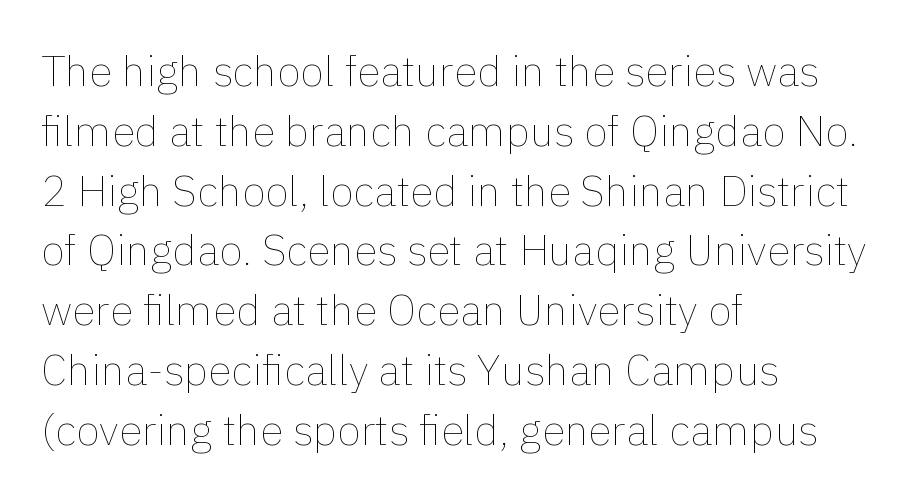
{"italic": "no", "bold": "no", "weight": "thin", "width": "normal", "x_height": "medium", "monospaced": "no", "underline": "no", "align": "left", "line_spacing": "normal", "line_spacing_ratio": 1.39, "letter_spacing": "normal", "letter_spacing_em": 0.0, "glyph_px": 43}
